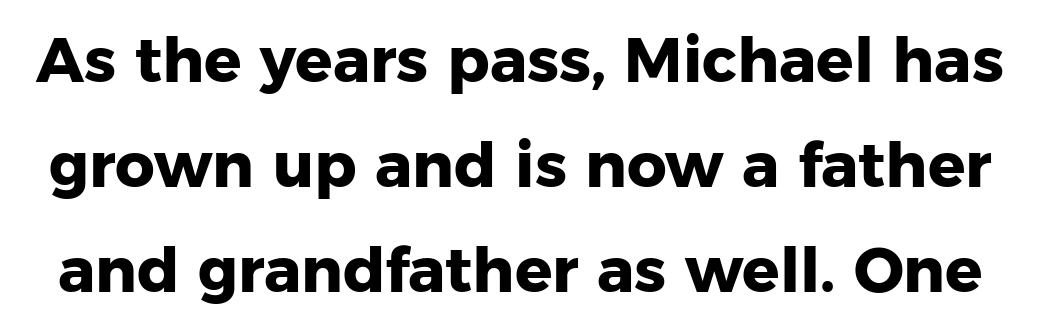
Q: Is the text bold? A: Yes.
Q: Is the text italic (slanted)? A: No, it is upright.
Q: Is the typeface a serif or a sans-serif typeface? A: Sans-serif.
Q: Is the text underlined? A: No.
Q: Is the spacing between letters normal or unusually wide? A: Normal.
Q: Is the spacing between lines tight, normal or loose? A: Normal.
Q: Width (condensed, normal, or wide)? A: Normal.
Q: Stroke contrast? A: Low.
Q: x-height? A: Medium.
Q: Monospaced? A: No.
